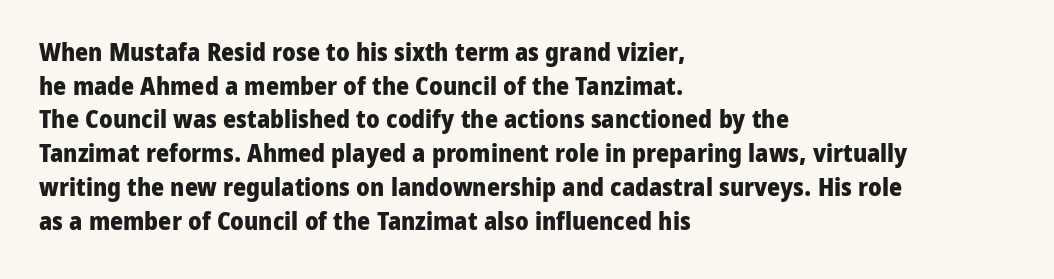
{"italic": "no", "bold": "yes", "underline": "no", "align": "left", "line_spacing": "normal", "line_spacing_ratio": 1.35, "letter_spacing": "normal", "letter_spacing_em": 0.0, "glyph_px": 25}
